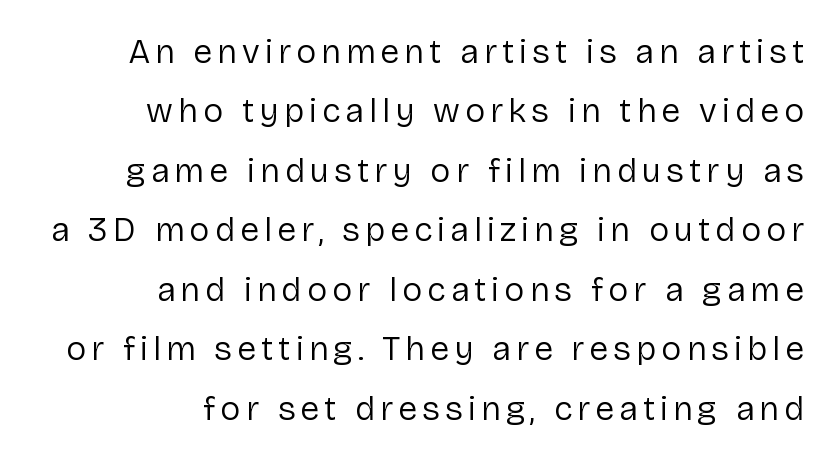
Q: Is the text bold? A: No.
Q: Is the text italic (slanted)? A: No, it is upright.
Q: Is the typeface a serif or a sans-serif typeface? A: Sans-serif.
Q: Is the text underlined? A: No.
Q: How is the paragraph aligned? A: Right-aligned.
Q: Width (condensed, normal, or wide)? A: Normal.
Q: Stroke contrast? A: Low.
Q: x-height? A: Medium.
Q: Monospaced? A: No.
